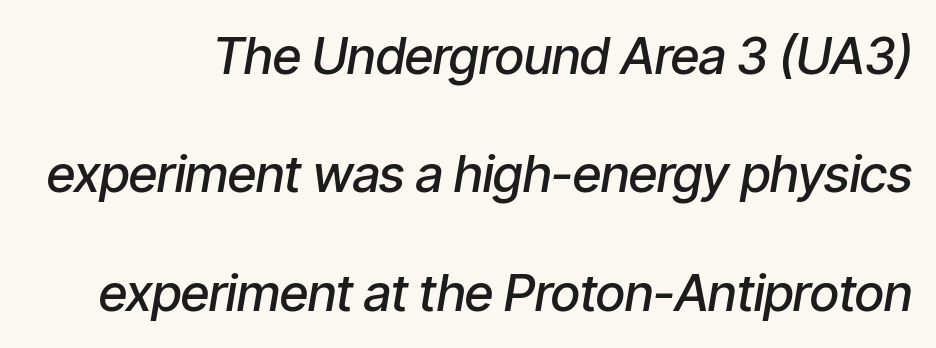
Here the designer chose a conventional face with non-uniform glyph widths. The strip under each line holds only bare page. These words are printed semibold, heavier than regular yet not bold. A typesetter would call this leading open, well beyond the default.
